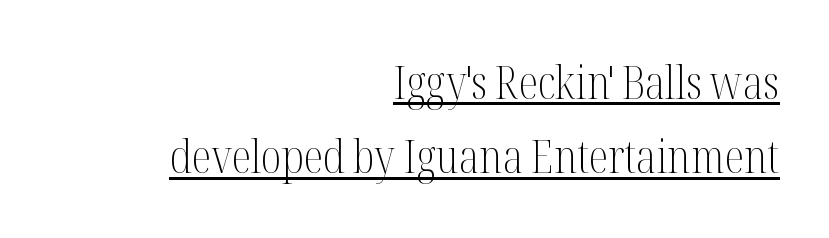
{"serif": "yes", "italic": "no", "bold": "no", "weight": "light", "width": "condensed", "stroke_contrast": "medium", "x_height": "medium", "monospaced": "no", "underline": "yes", "align": "right", "line_spacing": "normal", "line_spacing_ratio": 1.65, "letter_spacing": "normal", "letter_spacing_em": 0.0, "glyph_px": 45}
